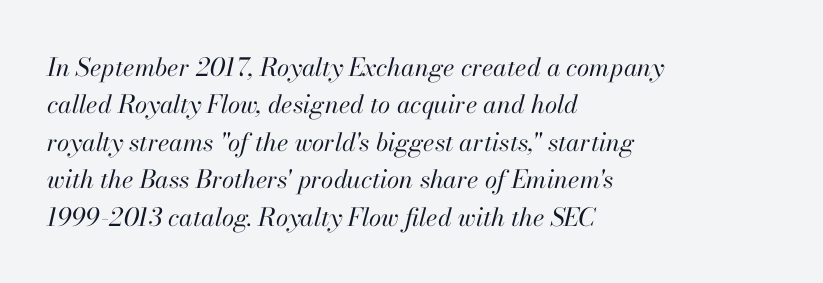
{"italic": "yes", "lean": "right", "slant_degrees": 13, "bold": "no", "underline": "no", "align": "left", "line_spacing": "normal", "line_spacing_ratio": 1.5, "letter_spacing": "normal", "letter_spacing_em": 0.0, "glyph_px": 25}
